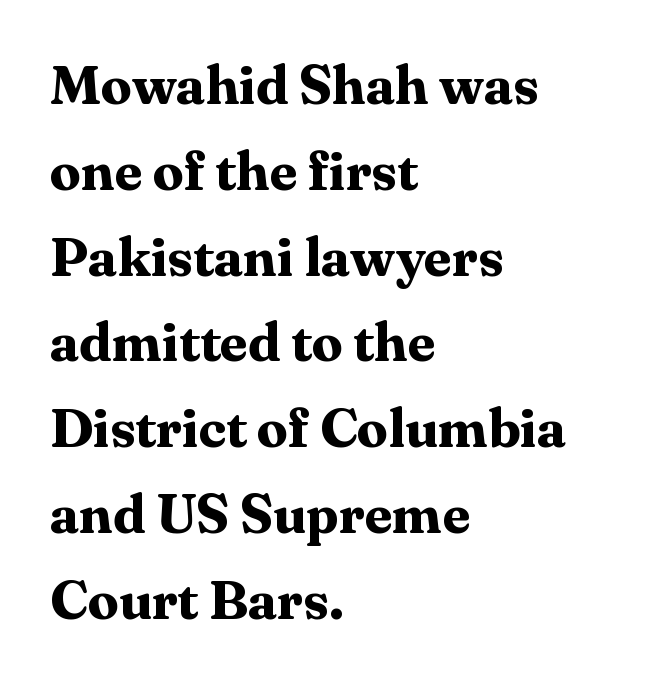
Q: Is the text bold? A: Yes.
Q: Is the text italic (slanted)? A: No, it is upright.
Q: Is the typeface a serif or a sans-serif typeface? A: Serif.
Q: Is the text underlined? A: No.
Q: How is the paragraph aligned? A: Left-aligned.
Q: Is the spacing between letters normal or unusually wide? A: Normal.
Q: Is the spacing between lines tight, normal or loose? A: Normal.
Q: Width (condensed, normal, or wide)? A: Normal.
Q: Stroke contrast? A: Medium.
Q: x-height? A: Medium.
Q: Monospaced? A: No.
